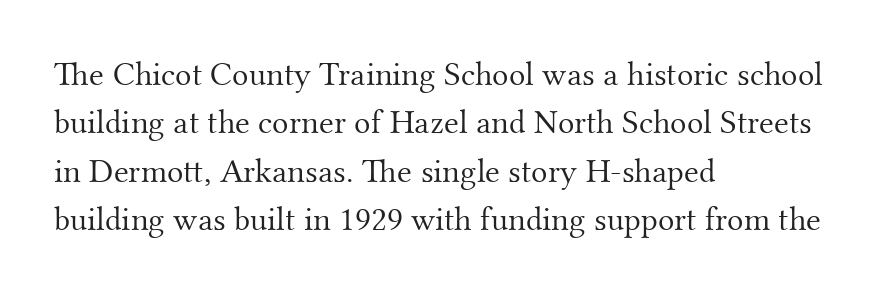
Q: Is the text bold? A: No.
Q: Is the text italic (slanted)? A: No, it is upright.
Q: Is the typeface a serif or a sans-serif typeface? A: Serif.
Q: Is the text underlined? A: No.
Q: How is the paragraph aligned? A: Left-aligned.
Q: Is the spacing between letters normal or unusually wide? A: Normal.
Q: Is the spacing between lines tight, normal or loose? A: Normal.
Q: Width (condensed, normal, or wide)? A: Normal.
Q: Stroke contrast? A: Medium.
Q: x-height? A: Small.
Q: Monospaced? A: No.
